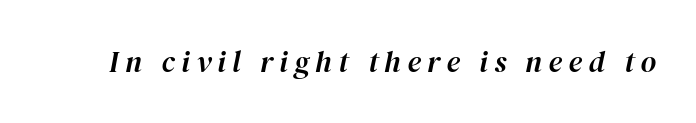
This sample has the flowing, uneven cadence of proportional lettering. Descenders are the only things crossing below the line. The text carries the slant typical of an italic or oblique font. This rendering widens character spacing well past its baseline value.
